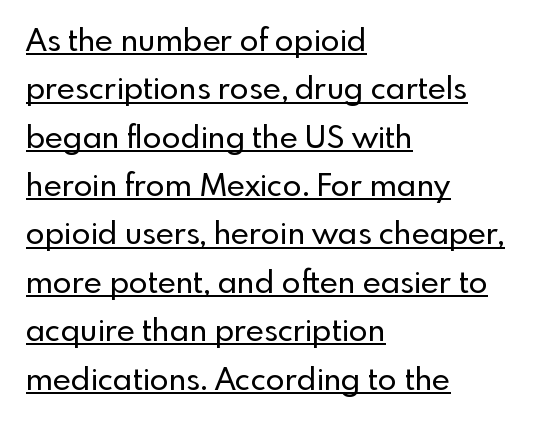
All the whitespace from short lines collects on the right. If you measured baseline to baseline, you'd find a middling distance. The letters stand straight up with perfectly vertical stems. The letters advance in unequal steps, a hallmark of proportional type. What kind of face is this? One without serifs — a sans. Students, observe the line beneath the letters — that is underlining.
